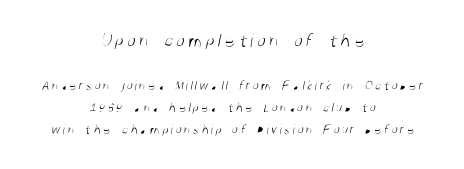
The image shows 20 px text type; set centered, normal line spacing (1.57x), not underlined; the first (top) block is 1.43x larger.
